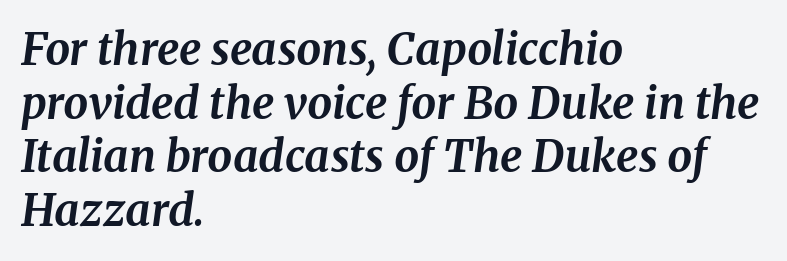
The image shows 44 px bold serif type, italic (leaning right); set left-aligned, line spacing 1.22x, normal letter spacing, not underlined; medium stroke contrast and a medium x-height.
